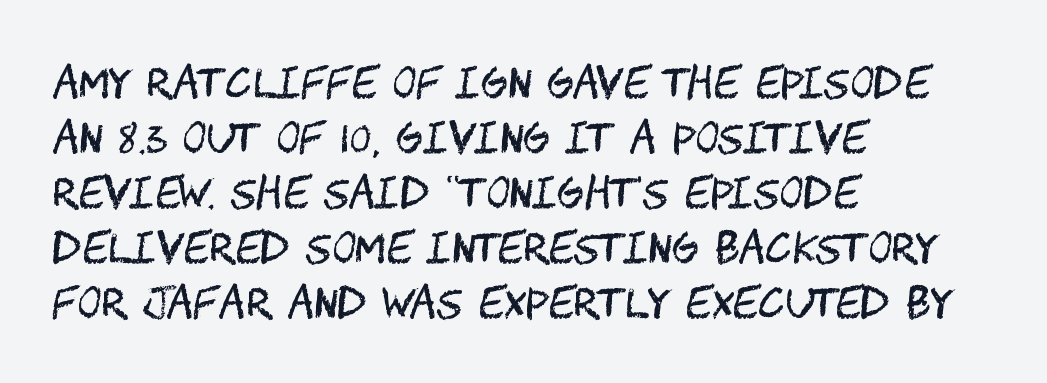
The face looks like a standard text weight, possibly lighter. The zone under the glyphs is completely vacant. No italicization has been applied; the sample stays upright. The paragraph shown leans on its left margin. Look at the bottom of the vertical strokes: they stop flat, with no serifs.
